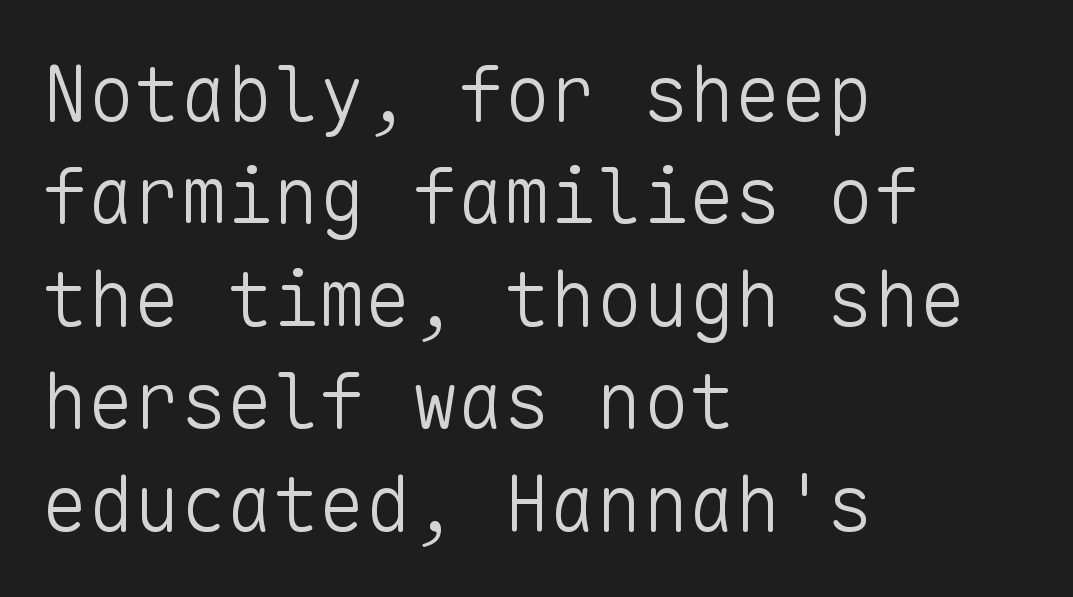
{"serif": "no", "italic": "no", "bold": "no", "weight": "light", "width": "normal", "stroke_contrast": "low", "x_height": "medium", "monospaced": "yes", "underline": "no", "align": "left", "line_spacing": "normal", "line_spacing_ratio": 1.33, "letter_spacing": "normal", "letter_spacing_em": 0.0, "glyph_px": 77}
